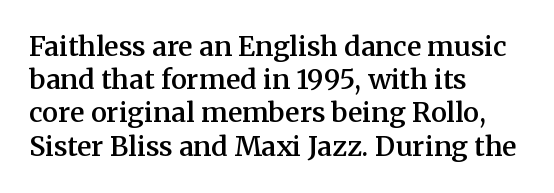
Q: Is the text bold? A: Semi-bold.
Q: Is the text italic (slanted)? A: No, it is upright.
Q: Is the text underlined? A: No.
Q: How is the paragraph aligned? A: Left-aligned.
Q: Is the spacing between letters normal or unusually wide? A: Normal.
